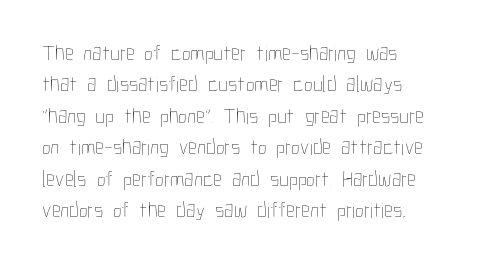
{"italic": "no", "bold": "no", "underline": "no", "align": "left", "line_spacing": "normal", "line_spacing_ratio": 1.43, "letter_spacing": "normal", "letter_spacing_em": 0.0, "glyph_px": 22}
